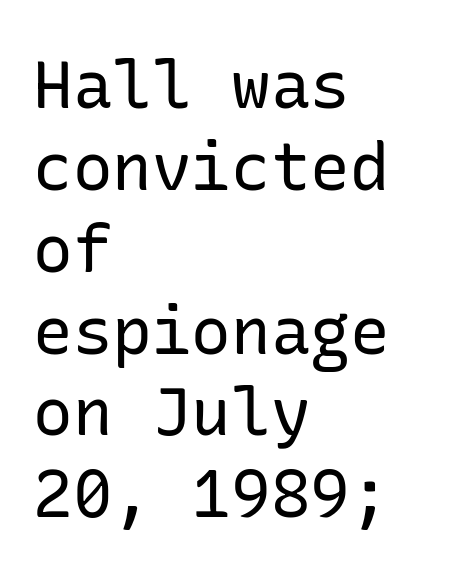
Clear beneath every line of the passage. The text block is weighted toward the left margin, trailing off unevenly rightward. What stands out about the letter spacing? Nothing — it is the standard amount. The face used here is a sans, in the tradition of grotesques and geometrics. No heavy texture on the line: the type isn't bold. The lettering holds an erect, upright posture throughout.
